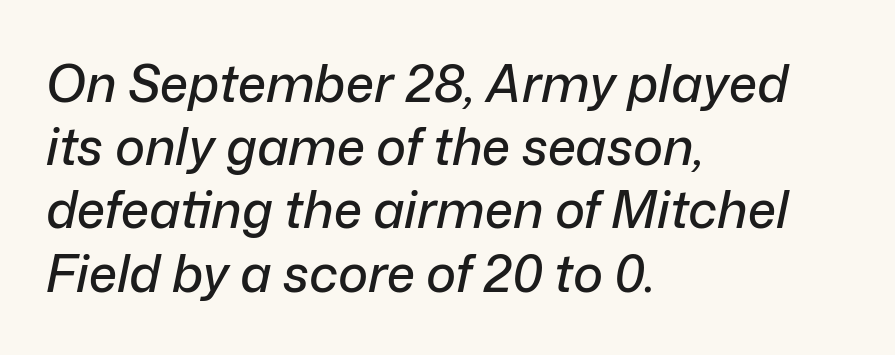
The typesetter chose a ragged-right arrangement here. Honestly, there is no underline to notice here at all. The letters advance in unequal steps, a hallmark of proportional type. Between one letter and the next there's only the usual sliver of space. Looking at the ascenders, they clearly lean.
